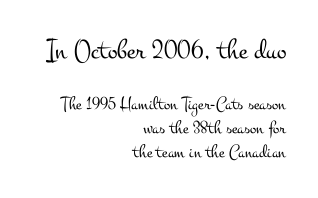
The image shows 29 px light, wide type; set right-aligned, normal line spacing (1.27x), normal letter spacing, not underlined; the first (top) block is 1.53x larger; medium stroke contrast and a small x-height.
